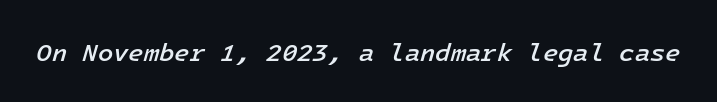
{"italic": "yes", "lean": "right", "slant_degrees": 16, "bold": "semi", "underline": "no", "letter_spacing": "normal", "letter_spacing_em": 0.0, "glyph_px": 25}
